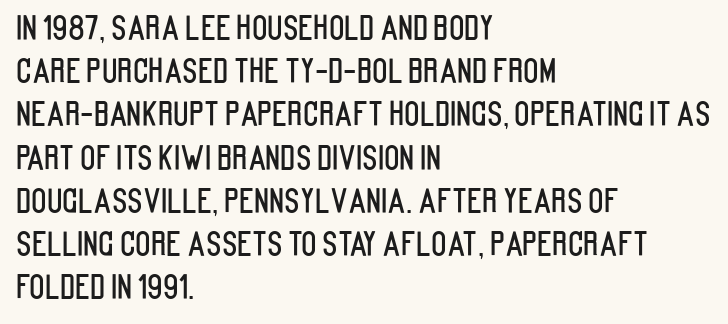
The image shows 32 px condensed sans-serif type, upright; set left-aligned, normal line spacing (1.35x), normal letter spacing, not underlined; low stroke contrast and a large x-height.
